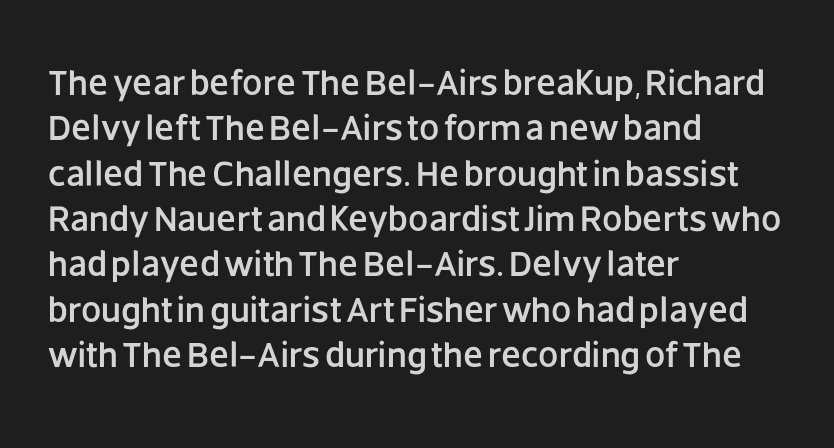
Q: Is the text italic (slanted)? A: No, it is upright.
Q: Is the typeface a serif or a sans-serif typeface? A: Sans-serif.
Q: Is the text underlined? A: No.
Q: How is the paragraph aligned? A: Left-aligned.
Q: Is the spacing between letters normal or unusually wide? A: Normal.
Q: Is the spacing between lines tight, normal or loose? A: Normal.
Q: Width (condensed, normal, or wide)? A: Normal.
Q: Stroke contrast? A: Low.
Q: x-height? A: Large.
Q: Monospaced? A: No.
